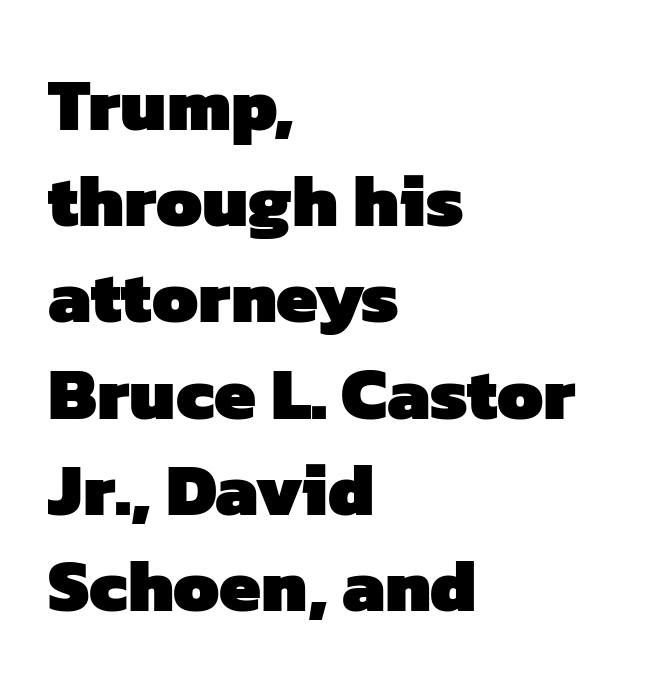
The image shows 74 px heavy sans-serif type; set left-aligned, normal line spacing (1.3x), normal letter spacing, not underlined; low stroke contrast and a medium x-height.
